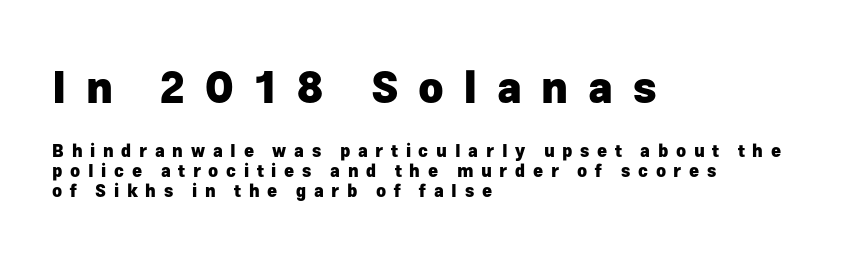
This is sans-serif lettering, the kind often seen on screens and signage. The baseline area is clear. Caption: bold face, heavy strokes. If you drew a line through each stem, it would be perfectly vertical. The line texture is sparse and dotted thanks to wide tracking. Here the designer chose a conventional face with non-uniform glyph widths.
